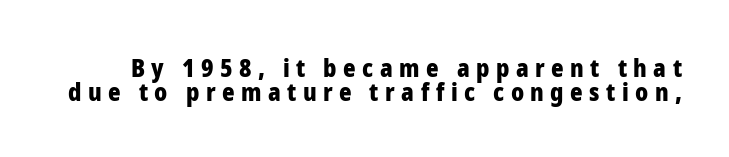
{"italic": "no", "bold": "yes", "underline": "no", "line_spacing": "tight", "line_spacing_ratio": 1.0, "letter_spacing": "wide", "letter_spacing_em": 0.27, "glyph_px": 24}
